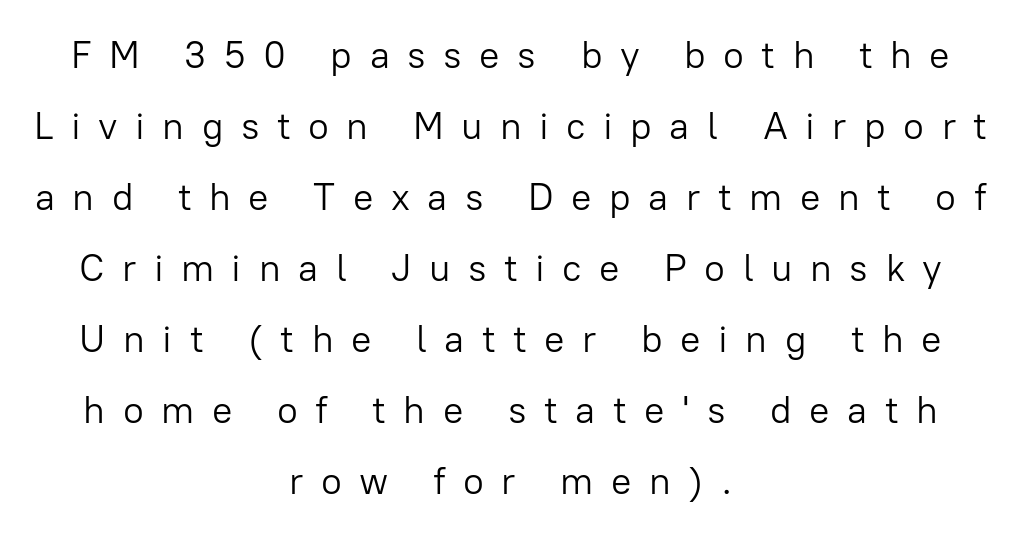
Q: Is the text bold? A: No.
Q: Is the text italic (slanted)? A: No, it is upright.
Q: Is the typeface a serif or a sans-serif typeface? A: Sans-serif.
Q: Is the text underlined? A: No.
Q: How is the paragraph aligned? A: Centered.
Q: Is the spacing between letters normal or unusually wide? A: Unusually wide.
Q: Width (condensed, normal, or wide)? A: Normal.
Q: Stroke contrast? A: Low.
Q: x-height? A: Medium.
Q: Monospaced? A: No.
